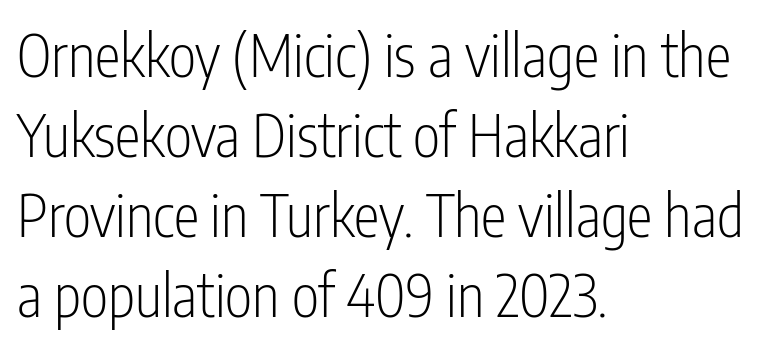
Each letter's strokes conclude bluntly, with no projecting serifs. Stems and bowls with no extra thickness — not bold. The strip under each line holds only bare page. The lines are quadded left. Notice how descenders clear the ascenders below comfortably — that's standard leading.
